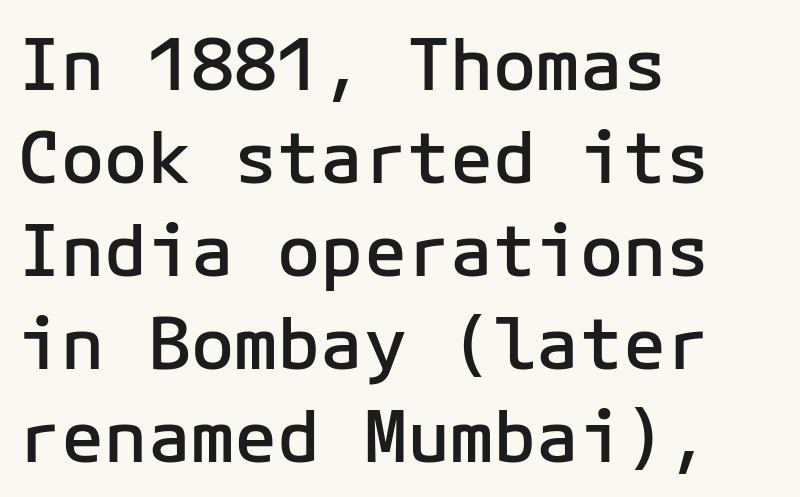
Q: Is the text bold? A: Semi-bold.
Q: Is the text italic (slanted)? A: No, it is upright.
Q: Is the typeface a serif or a sans-serif typeface? A: Sans-serif.
Q: Is the text underlined? A: No.
Q: How is the paragraph aligned? A: Left-aligned.
Q: Is the spacing between letters normal or unusually wide? A: Normal.
Q: Is the spacing between lines tight, normal or loose? A: Normal.
Q: Width (condensed, normal, or wide)? A: Normal.
Q: Stroke contrast? A: Low.
Q: x-height? A: Medium.
